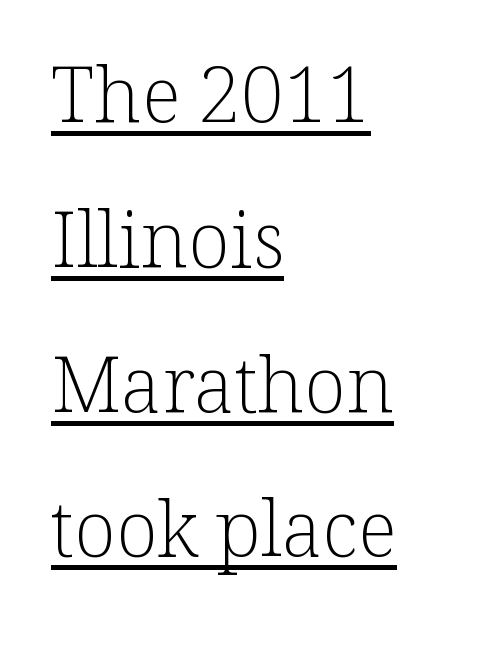
A typesetter would call this proportional, since set widths differ per character. A rule runs beneath these lines of type. A quiet, ordinary-to-light weight characterises the typeface. Ascenders rise straight up at ninety degrees. In CSS terms this would be text-align: left.
